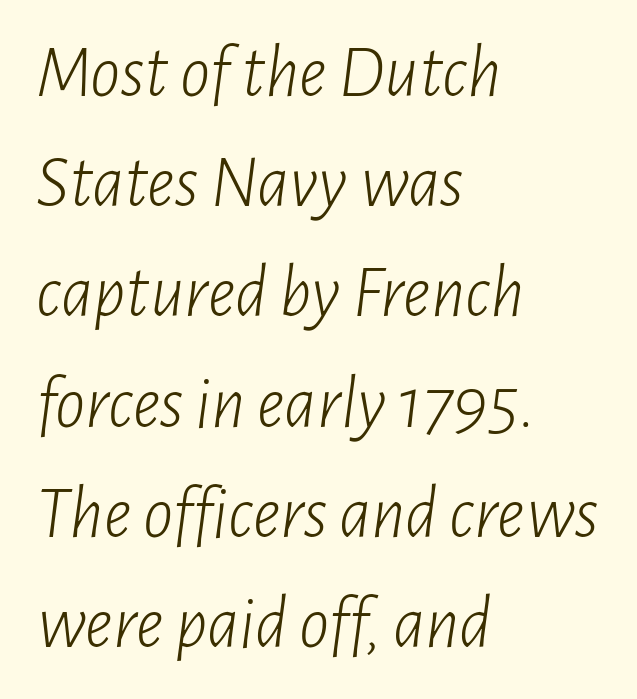
Q: Is the text bold? A: No.
Q: Is the text italic (slanted)? A: Yes, it leans right by about 7 degrees.
Q: Is the text underlined? A: No.
Q: How is the paragraph aligned? A: Left-aligned.
Q: Is the spacing between letters normal or unusually wide? A: Normal.
Q: Is the spacing between lines tight, normal or loose? A: Normal.
Q: Width (condensed, normal, or wide)? A: Condensed.
Q: Stroke contrast? A: Low.
Q: x-height? A: Medium.
Q: Monospaced? A: No.
